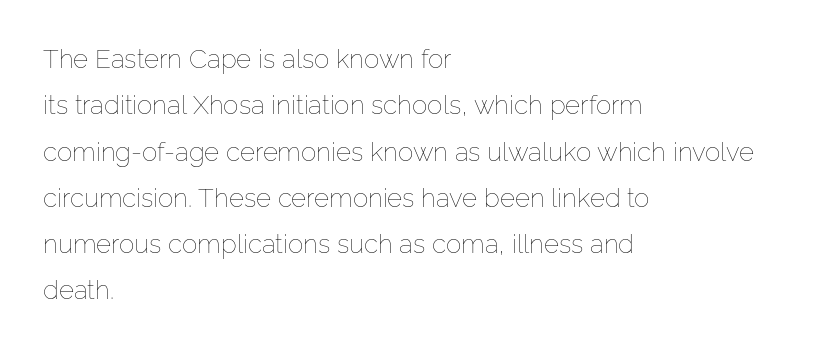
The lines are quadded left. This is not heavy type; no bold has been used. Letter spacing: default. The words here are not underlined. Does the lettering tilt? It doesn't — this is upright.
